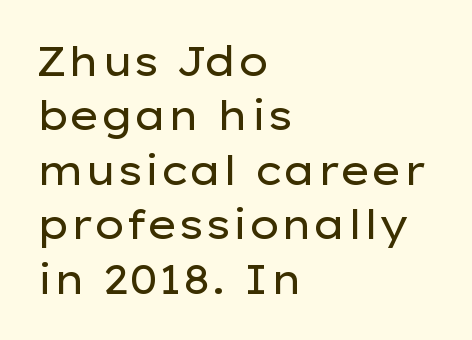
The image shows 40 px regular-weight, wide sans-serif type, upright; set left-aligned, normal line spacing (1.36x), normal letter spacing, not underlined; low stroke contrast and a medium x-height.
